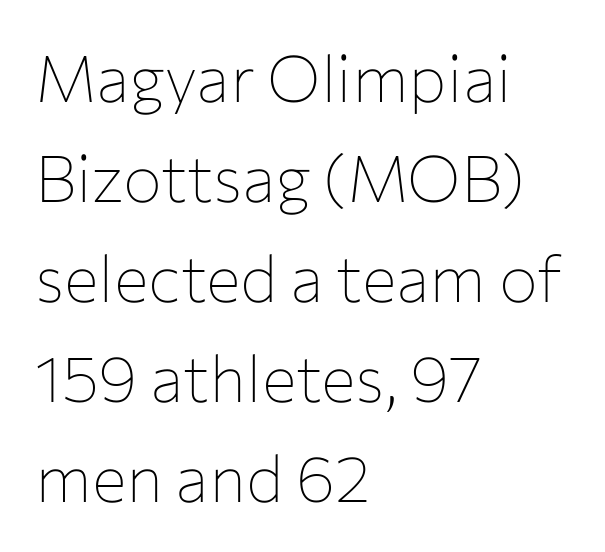
{"serif": "no", "italic": "no", "bold": "no", "weight": "thin", "width": "normal", "stroke_contrast": "low", "x_height": "medium", "monospaced": "no", "underline": "no", "align": "left", "line_spacing": "normal", "line_spacing_ratio": 1.54, "letter_spacing": "normal", "letter_spacing_em": 0.0, "glyph_px": 65}
